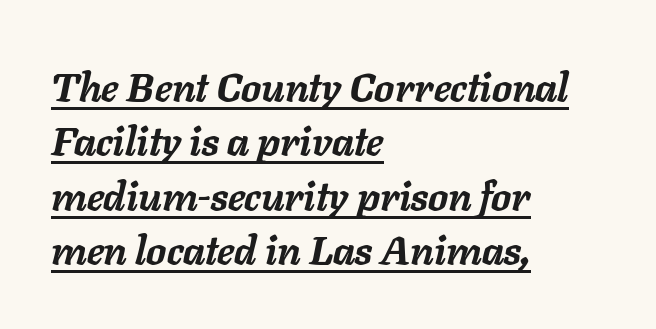
Q: Is the text bold? A: Yes.
Q: Is the text italic (slanted)? A: Yes, it leans right by about 11 degrees.
Q: Is the text underlined? A: Yes.
Q: How is the paragraph aligned? A: Left-aligned.
Q: Is the spacing between letters normal or unusually wide? A: Normal.
Q: Is the spacing between lines tight, normal or loose? A: Normal.
Q: Width (condensed, normal, or wide)? A: Normal.
Q: Stroke contrast? A: Low.
Q: x-height? A: Medium.
Q: Monospaced? A: No.
